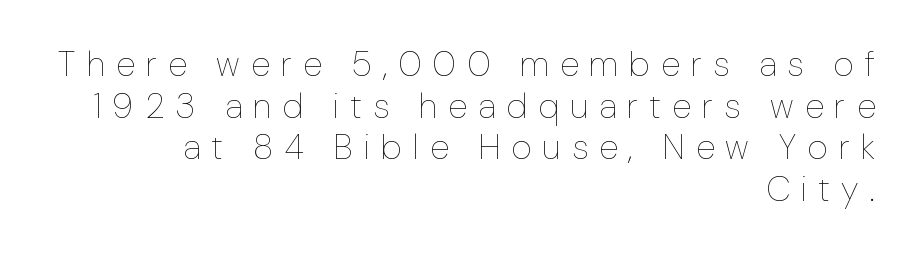
{"italic": "no", "bold": "no", "weight": "thin", "width": "normal", "stroke_contrast": "low", "x_height": "medium", "monospaced": "no", "underline": "no", "align": "right", "line_spacing_ratio": 1.19, "letter_spacing": "wide", "letter_spacing_em": 0.32, "glyph_px": 35}
